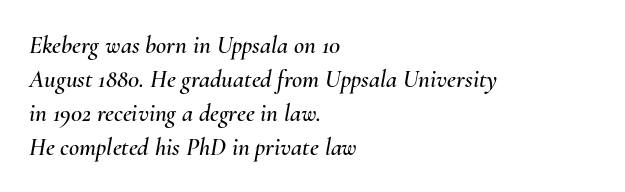
The image shows 25 px text type, italic (leaning right); set left-aligned, normal line spacing (1.36x), normal letter spacing, not underlined.
